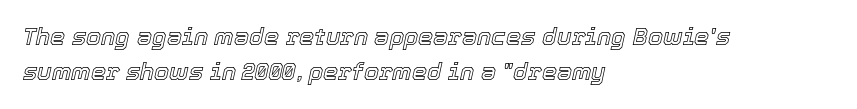
The image shows 24 px text type, italic (leaning right); set left-aligned, normal line spacing (1.46x), normal letter spacing, not underlined.
